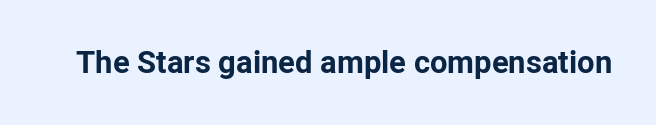
You could call the tracking neutral — neither tight nor loose. Stroke terminals: plain, sans-serif. The passage shown is typed in a proportional face where columns would drift. Italic: no, the glyphs are upright roman. Heft: maximum for text — a bold.
